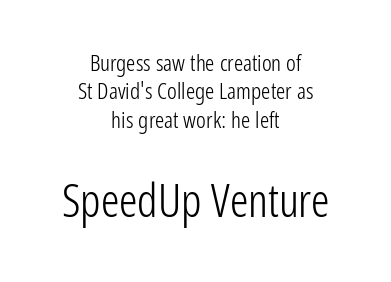
{"serif": "no", "italic": "no", "bold": "no", "weight": "light", "width": "condensed", "stroke_contrast": "low", "x_height": "medium", "monospaced": "no", "underline": "no", "align": "center", "line_spacing_ratio": 1.23, "letter_spacing": "normal", "letter_spacing_em": 0.0, "larger_block": "second", "size_ratio": 2.0, "glyph_px": 46}
